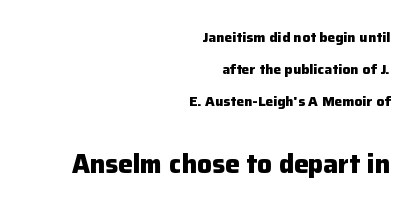
The image shows 26 px bold type, upright; set right-aligned, loose line spacing (2.29x), normal letter spacing, not underlined; the second (bottom) block is 1.86x larger.
